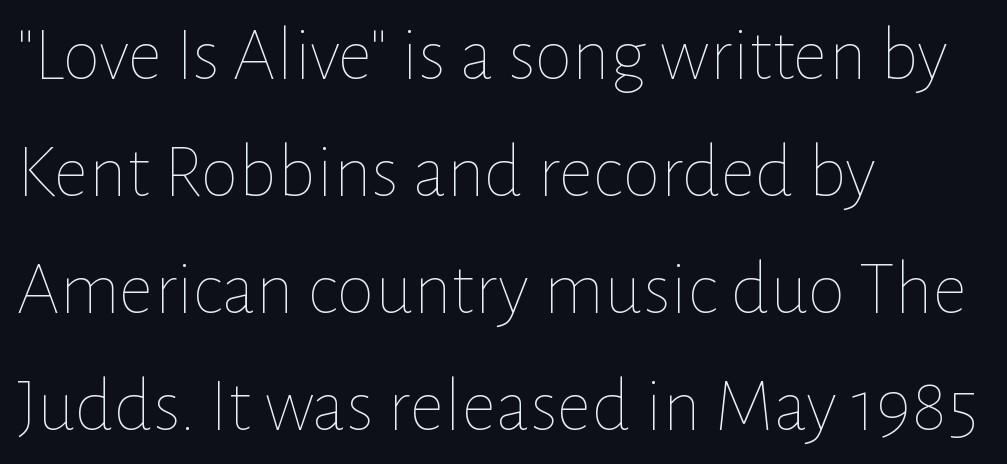
The image shows 77 px thin type, upright; set left-aligned, normal line spacing (1.52x), normal letter spacing, not underlined; low stroke contrast and a medium x-height.
